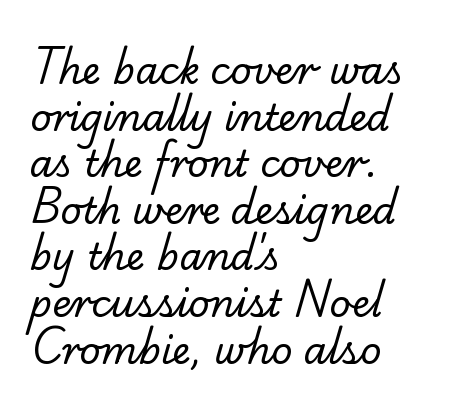
{"bold": "no", "weight": "regular", "width": "normal", "stroke_contrast": "low", "x_height": "small", "monospaced": "no", "underline": "no", "align": "left", "line_spacing": "normal", "line_spacing_ratio": 1.26, "letter_spacing": "normal", "letter_spacing_em": 0.0, "glyph_px": 37}
